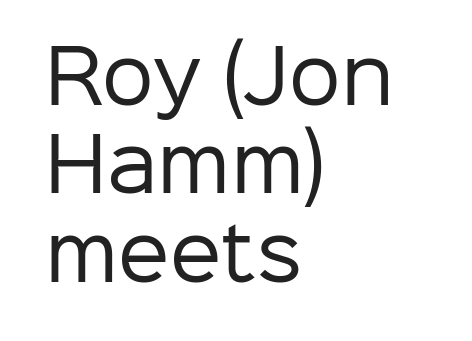
In terms of letterspacing, this is plain default setting. The compositor pushed each line to the left boundary. Here the designer chose a conventional face with non-uniform glyph widths. You can tell from the bare stems that sans-serif type was used. Does the lettering tilt? It doesn't — this is upright. Unmarked baselines from the first word to the last.
